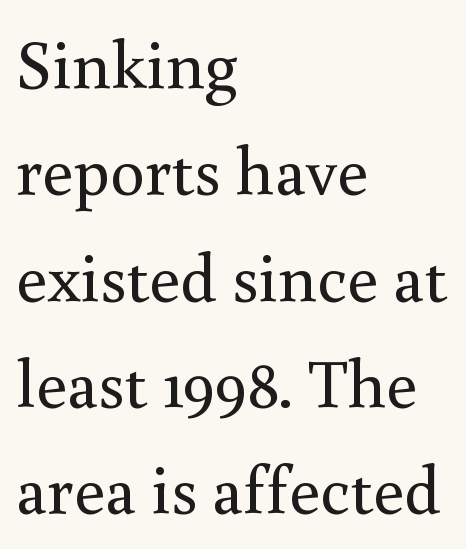
Q: Is the text bold? A: No.
Q: Is the text italic (slanted)? A: No, it is upright.
Q: Is the typeface a serif or a sans-serif typeface? A: Serif.
Q: Is the text underlined? A: No.
Q: How is the paragraph aligned? A: Left-aligned.
Q: Is the spacing between letters normal or unusually wide? A: Normal.
Q: Is the spacing between lines tight, normal or loose? A: Normal.
Q: Width (condensed, normal, or wide)? A: Normal.
Q: x-height? A: Small.
Q: Monospaced? A: No.
